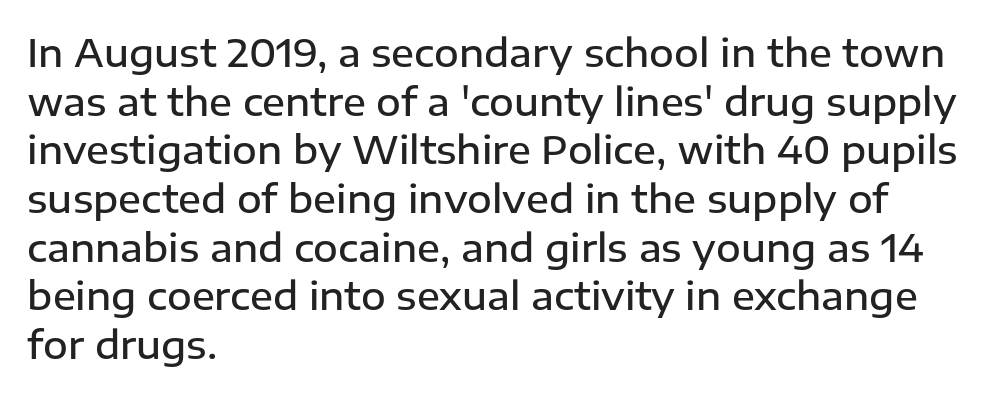
The image shows 38 px semibold sans-serif type, upright; set left-aligned, normal line spacing (1.28x), normal letter spacing, not underlined; low stroke contrast and a medium x-height.
